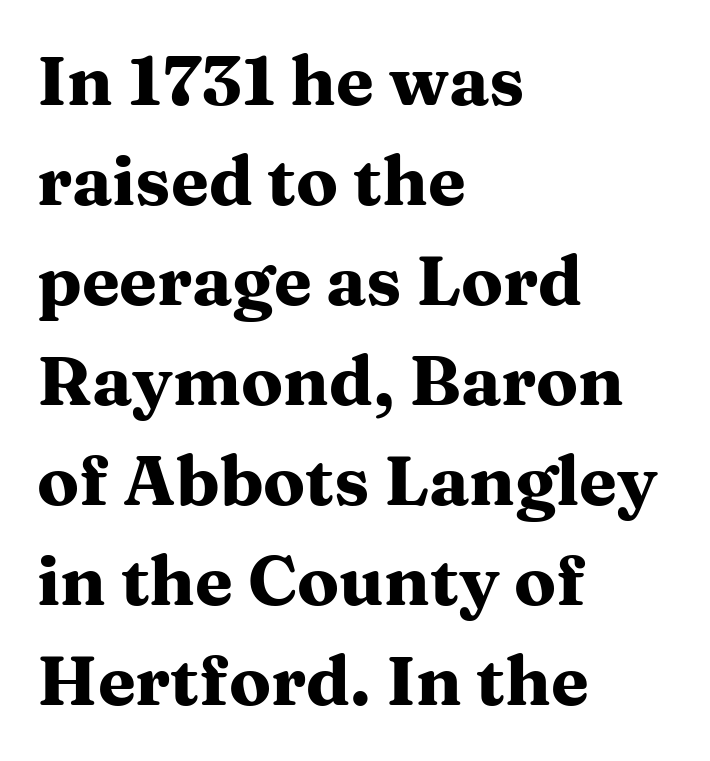
The image shows 69 px heavy, wide serif type, upright; set left-aligned, normal line spacing (1.45x), normal letter spacing, not underlined; medium stroke contrast and a medium x-height.
